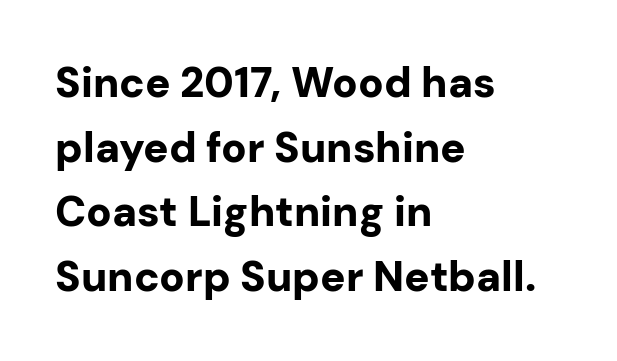
Q: Is the text bold? A: Yes.
Q: Is the text italic (slanted)? A: No, it is upright.
Q: Is the typeface a serif or a sans-serif typeface? A: Sans-serif.
Q: Is the text underlined? A: No.
Q: How is the paragraph aligned? A: Left-aligned.
Q: Is the spacing between letters normal or unusually wide? A: Normal.
Q: Is the spacing between lines tight, normal or loose? A: Normal.
Q: Width (condensed, normal, or wide)? A: Normal.
Q: Stroke contrast? A: Low.
Q: x-height? A: Medium.
Q: Monospaced? A: No.
